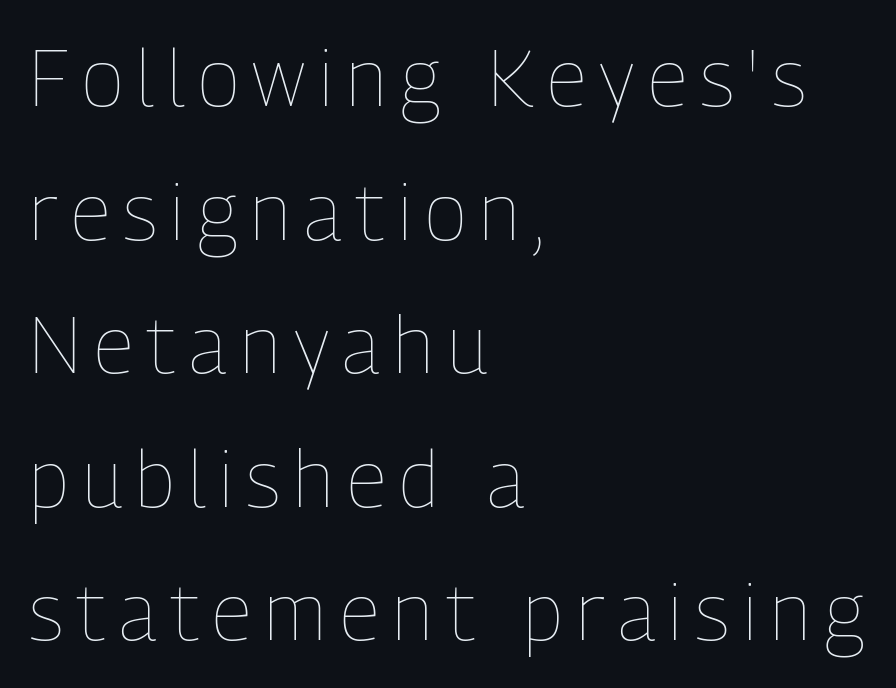
These lines are rendered in a variable-pitch font. Notice how the passage keeps a crisp vertical edge on the left only. Descenders are the only things crossing below the line. Honestly, the row spacing looks completely unremarkable. Each stroke keeps to a modest, everyday thickness or less.
